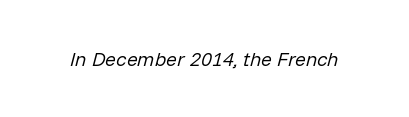
{"italic": "yes", "lean": "right", "slant_degrees": 14, "bold": "no", "underline": "no", "letter_spacing": "normal", "letter_spacing_em": 0.0, "glyph_px": 20}
